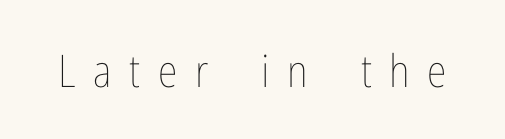
Q: Is the text bold? A: No.
Q: Is the text italic (slanted)? A: No, it is upright.
Q: Is the text underlined? A: No.
Q: Is the spacing between letters normal or unusually wide? A: Unusually wide.
Q: Width (condensed, normal, or wide)? A: Condensed.
Q: Stroke contrast? A: Low.
Q: x-height? A: Medium.
Q: Monospaced? A: No.
